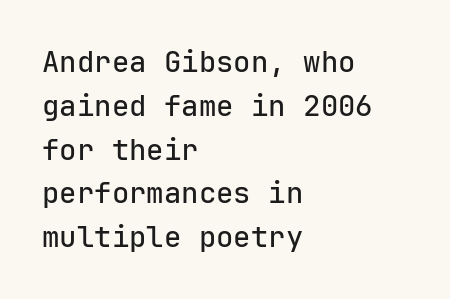
The image shows 29 px sans-serif type, upright, monospaced; set left-aligned, normal line spacing (1.51x), normal letter spacing, not underlined; low stroke contrast and a medium x-height.
